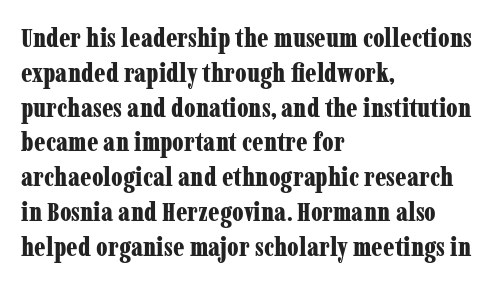
The image shows 27 px bold type, upright; set left-aligned, normal line spacing (1.29x), normal letter spacing, not underlined.
